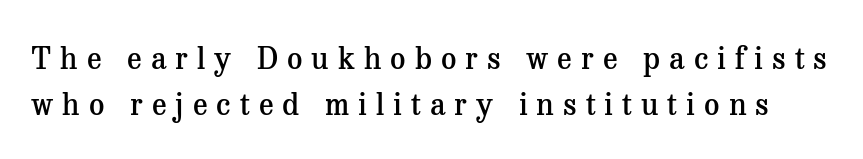
Set as a demibold, roughly 600 on the weight scale. The zone under the glyphs is completely vacant. The line texture is sparse and dotted thanks to wide tracking. The specimen reads as upright at a glance. These lines are rendered in a variable-pitch font. A typesetter would call this leading conventional body-copy spacing.
